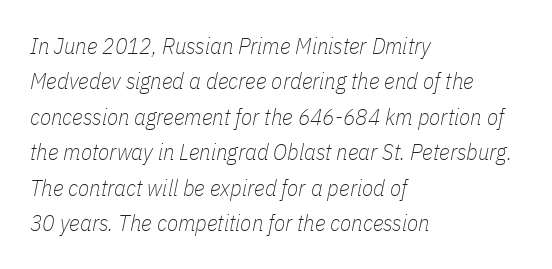
Posture: slanted. Compared with typical body copy, the letter spacing here is the same. The baseline area is clear. Leftover space on each line is placed entirely after the last word. A normal amount of white space separates one row of letters from the next. Caption: face not bold, strokes unweighted.
